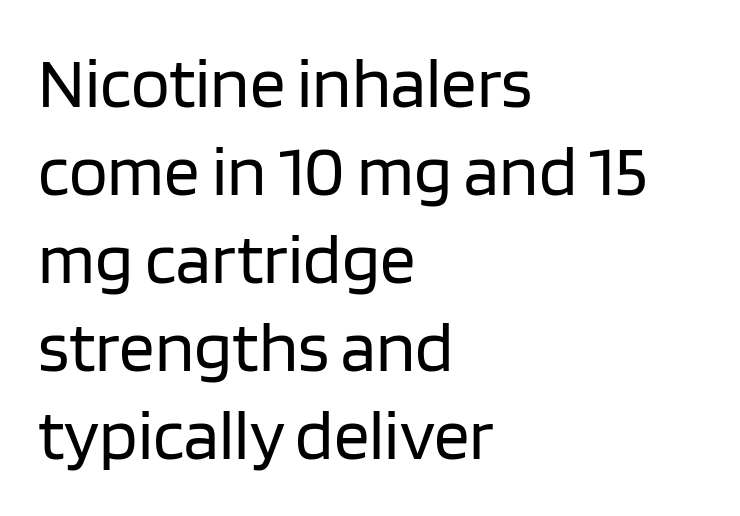
Q: Is the text bold? A: No.
Q: Is the text italic (slanted)? A: No, it is upright.
Q: Is the typeface a serif or a sans-serif typeface? A: Sans-serif.
Q: Is the text underlined? A: No.
Q: How is the paragraph aligned? A: Left-aligned.
Q: Is the spacing between letters normal or unusually wide? A: Normal.
Q: Width (condensed, normal, or wide)? A: Normal.
Q: Stroke contrast? A: Low.
Q: x-height? A: Large.
Q: Monospaced? A: No.
